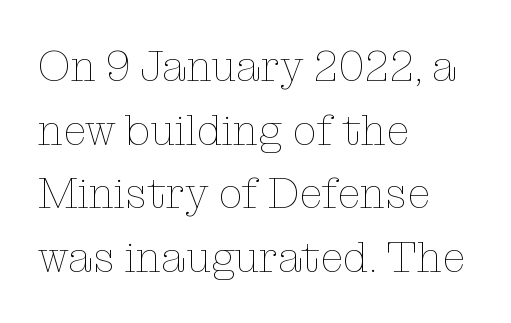
{"italic": "no", "bold": "no", "weight": "thin", "width": "normal", "stroke_contrast": "low", "x_height": "medium", "monospaced": "no", "underline": "no", "align": "left", "line_spacing": "normal", "line_spacing_ratio": 1.48, "letter_spacing": "normal", "letter_spacing_em": 0.0, "glyph_px": 43}
